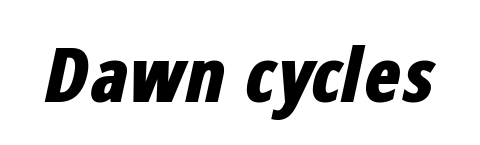
The image shows 76 px bold, condensed type, italic (leaning right); set normal letter spacing, not underlined; low stroke contrast and a medium x-height.
